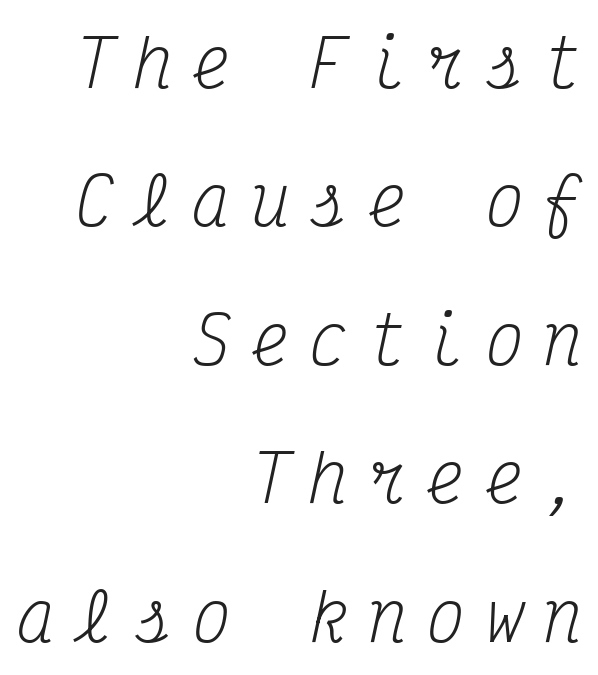
The image shows 65 px regular-weight, condensed serif type, italic (leaning right), monospaced; set right-aligned, loose line spacing (2.13x), unusually wide letter spacing (+0.3 em), not underlined; medium stroke contrast and a medium x-height.
